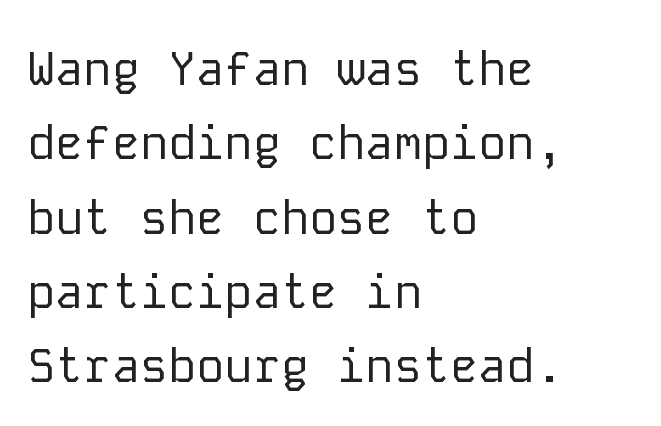
The image shows 47 px regular-weight sans-serif type, upright, monospaced; set left-aligned, normal line spacing (1.58x), normal letter spacing, not underlined; low stroke contrast and a medium x-height.
